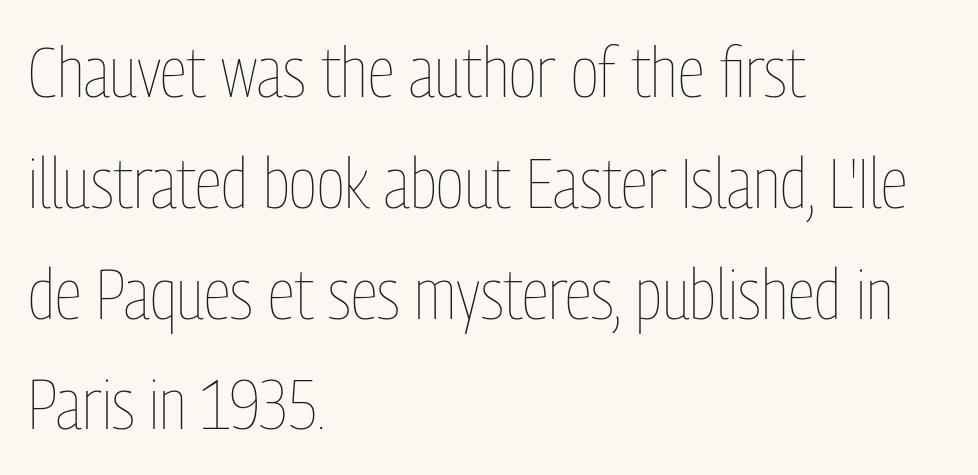
Q: Is the text bold? A: No.
Q: Is the text italic (slanted)? A: No, it is upright.
Q: Is the text underlined? A: No.
Q: How is the paragraph aligned? A: Left-aligned.
Q: Is the spacing between letters normal or unusually wide? A: Normal.
Q: Is the spacing between lines tight, normal or loose? A: Normal.
Q: Width (condensed, normal, or wide)? A: Condensed.
Q: Stroke contrast? A: Low.
Q: x-height? A: Medium.
Q: Monospaced? A: No.
